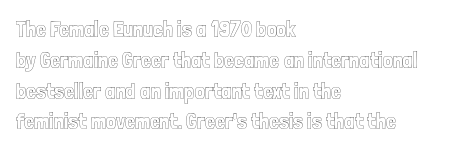
The image shows 22 px text type, upright; set left-aligned, normal line spacing (1.4x), normal letter spacing, not underlined.
